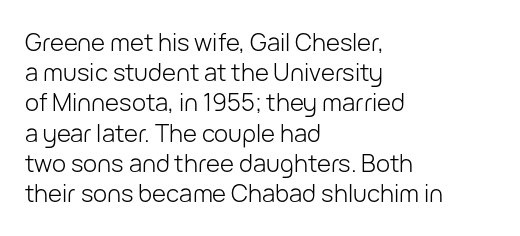
Q: Is the text bold? A: No.
Q: Is the text italic (slanted)? A: No, it is upright.
Q: Is the text underlined? A: No.
Q: How is the paragraph aligned? A: Left-aligned.
Q: Is the spacing between letters normal or unusually wide? A: Normal.
Q: Is the spacing between lines tight, normal or loose? A: Normal.
